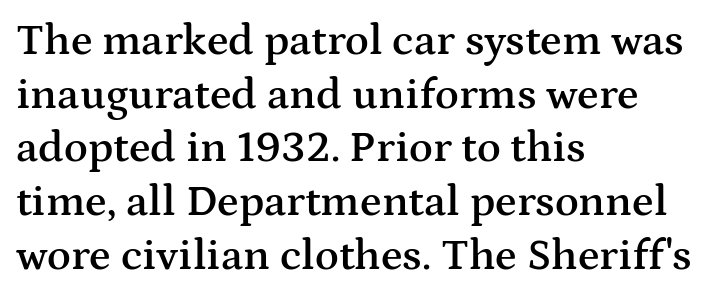
Regarding serifs, this sample has them. The lines in this sample share a left origin and differ only in where they stop. Weight: semibold (demi). Bare-footed words on every line. You could not count columns in this text — the font is proportionally spaced. Is the letter spacing exaggerated? No — it looks like the ordinary default.
